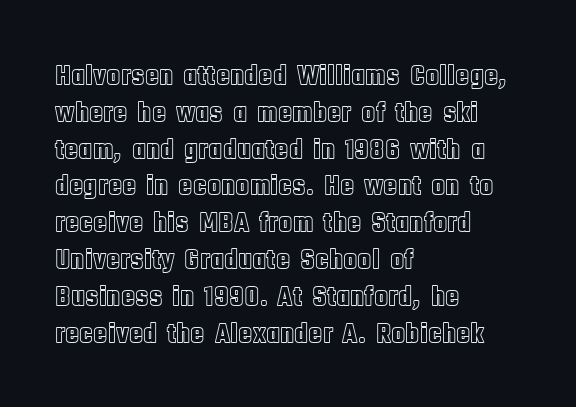
{"italic": "no", "width": "condensed", "x_height": "large", "monospaced": "no", "underline": "no", "align": "left", "line_spacing": "normal", "line_spacing_ratio": 1.27, "letter_spacing": "normal", "letter_spacing_em": 0.0, "glyph_px": 29}
